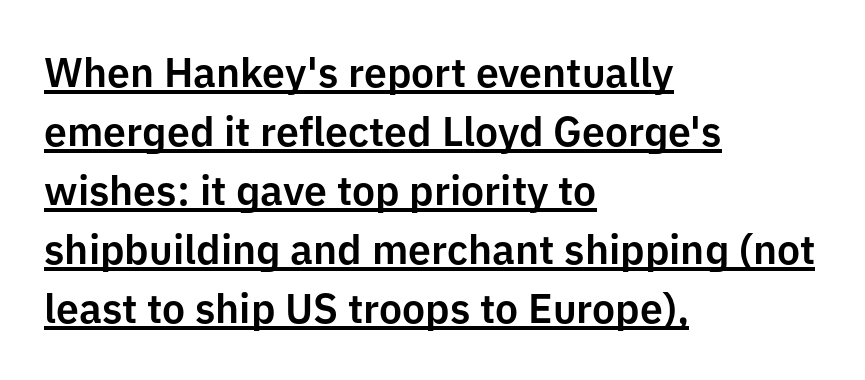
The image shows 41 px sans-serif type, upright; set left-aligned, normal line spacing (1.44x), normal letter spacing, underlined; low stroke contrast and a medium x-height.
